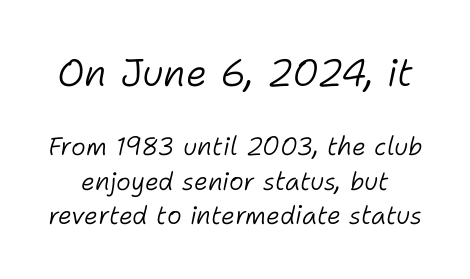
Q: Is the text bold? A: No.
Q: Is the text italic (slanted)? A: Yes, it leans right by about 11 degrees.
Q: Is the text underlined? A: No.
Q: Is the spacing between letters normal or unusually wide? A: Normal.
Q: Is the spacing between lines tight, normal or loose? A: Normal.
Q: Which block of text is set in a larger size, the first (top) or the second (bottom)? A: The first (top) one.
Q: Width (condensed, normal, or wide)? A: Normal.
Q: Stroke contrast? A: Low.
Q: x-height? A: Medium.
Q: Monospaced? A: No.
